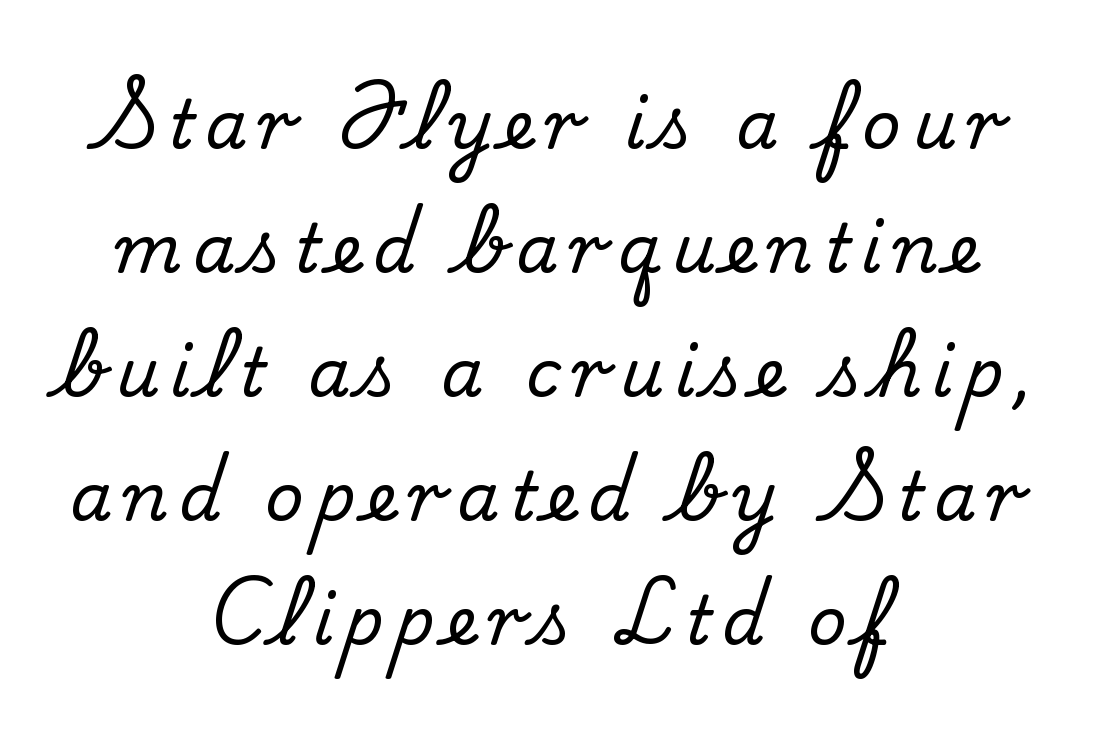
The image shows 67 px serif type; set centered, line spacing 1.85x, not underlined; medium stroke contrast and a small x-height.
